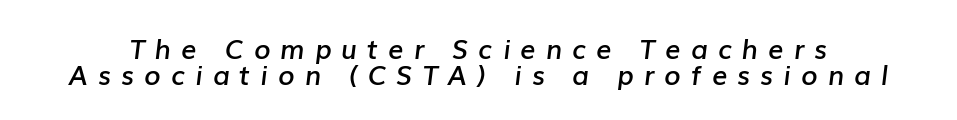
Q: Is the text bold? A: Semi-bold.
Q: Is the text italic (slanted)? A: Yes, it leans right by about 7 degrees.
Q: Is the text underlined? A: No.
Q: Is the spacing between letters normal or unusually wide? A: Unusually wide.
Q: Is the spacing between lines tight, normal or loose? A: Tight.
